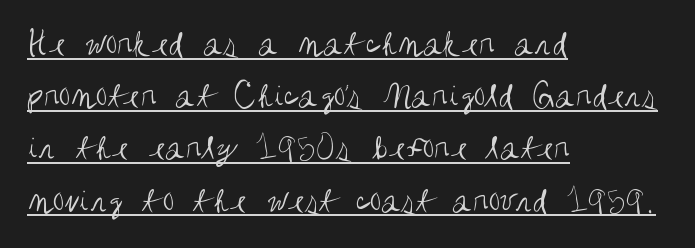
{"serif": "no", "bold": "no", "weight": "regular", "width": "condensed", "stroke_contrast": "medium", "x_height": "large", "monospaced": "no", "underline": "yes", "align": "left", "line_spacing": "normal", "line_spacing_ratio": 1.41, "letter_spacing": "normal", "letter_spacing_em": 0.0, "glyph_px": 37}
